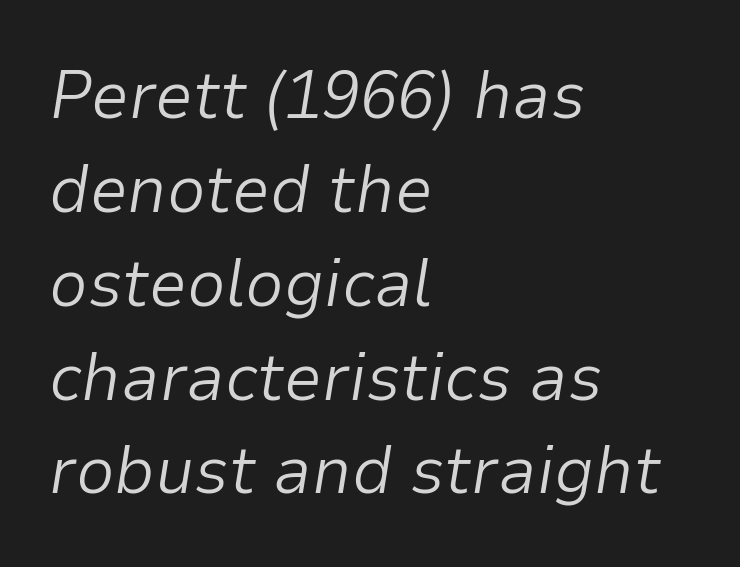
{"italic": "yes", "lean": "right", "slant_degrees": 9, "bold": "no", "weight": "light", "width": "normal", "stroke_contrast": "low", "x_height": "medium", "monospaced": "no", "underline": "no", "align": "left", "line_spacing": "normal", "line_spacing_ratio": 1.38, "letter_spacing": "normal", "letter_spacing_em": 0.0, "glyph_px": 68}
